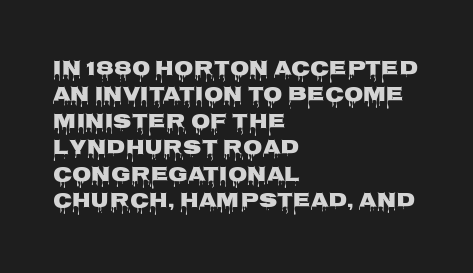
{"italic": "no", "underline": "no", "align": "left", "line_spacing": "normal", "line_spacing_ratio": 1.32, "letter_spacing": "normal", "letter_spacing_em": 0.0, "glyph_px": 20}
